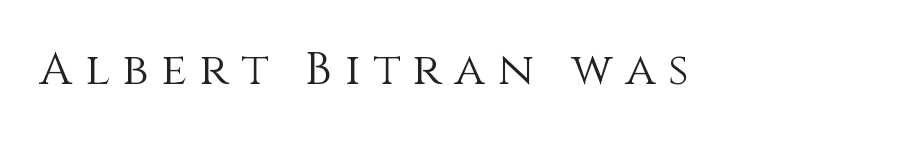
{"italic": "no", "bold": "no", "weight": "light", "width": "normal", "stroke_contrast": "medium", "x_height": "large", "monospaced": "no", "underline": "no", "letter_spacing": "wide", "letter_spacing_em": 0.28, "glyph_px": 46}
